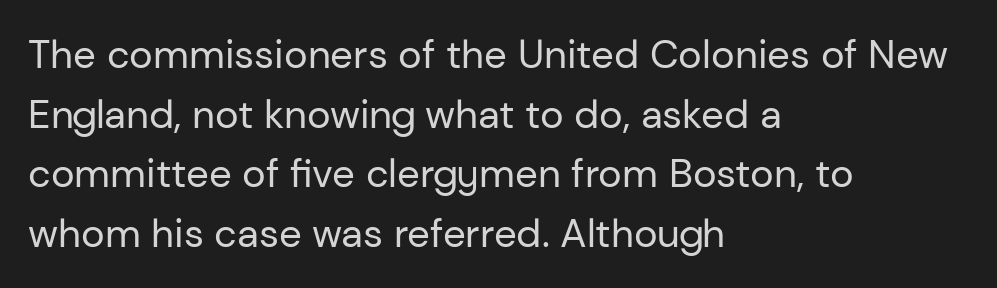
Grotesque or geometric, the face here clearly has no serifs. Does the copy run flush right? No — it runs flush left. Does the lettering tilt? It doesn't — this is upright. The line-height multiplier appears to be the usual default.
